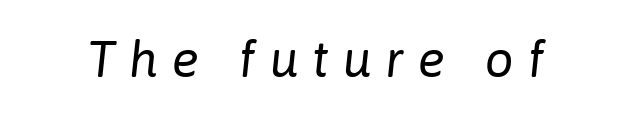
Q: Is the text bold? A: No.
Q: Is the text italic (slanted)? A: Yes, it leans right by about 6 degrees.
Q: Is the text underlined? A: No.
Q: Is the spacing between letters normal or unusually wide? A: Unusually wide.
Q: Width (condensed, normal, or wide)? A: Normal.
Q: Stroke contrast? A: Low.
Q: x-height? A: Medium.
Q: Monospaced? A: No.
